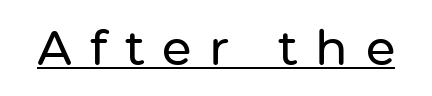
The passage shown is underscored from start to finish. Nope, no serifs anywhere on these letters. Characters remain perfectly vertical along every line. Is this a fixed-width face? No — the glyphs have proportional, varying widths. The type is letterspaced generously, with wide tracking.
